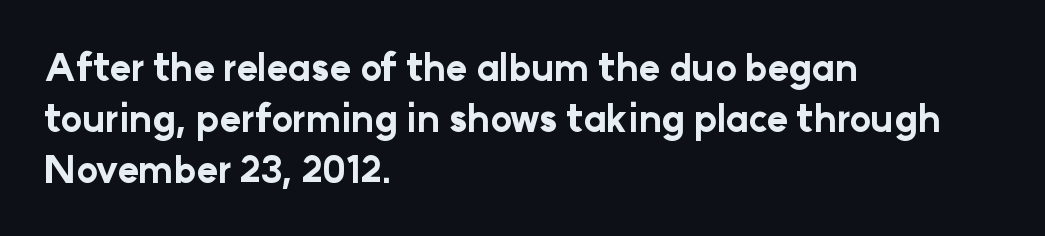
{"serif": "no", "italic": "no", "bold": "yes", "weight": "bold", "width": "normal", "stroke_contrast": "low", "x_height": "medium", "monospaced": "no", "underline": "no", "align": "left", "line_spacing": "normal", "line_spacing_ratio": 1.41, "letter_spacing": "normal", "letter_spacing_em": 0.0, "glyph_px": 36}
